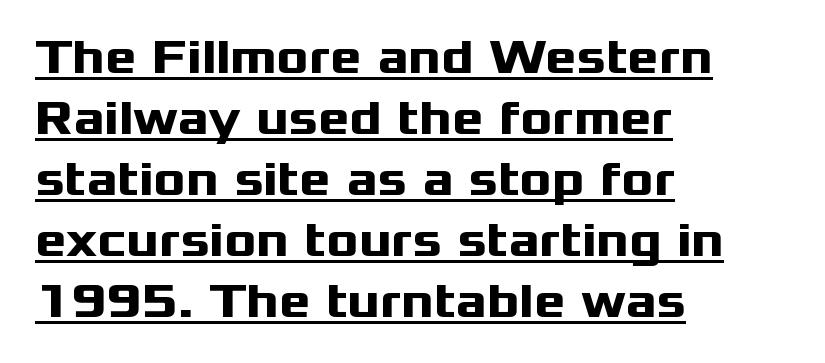
The image shows 48 px heavy, wide sans-serif type, upright; set left-aligned, normal line spacing (1.27x), normal letter spacing, underlined; medium stroke contrast and a medium x-height.
